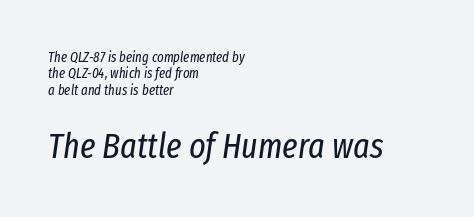
Yep, that's italic — everything's leaning. Weight: in the light-to-regular range. Lines of text with bare space underneath. Students, note that the glyphs here touch the page at normal intervals. All the whitespace from short lines collects on the right. Think of a printed novel: that variable character pitch is what you see here.
